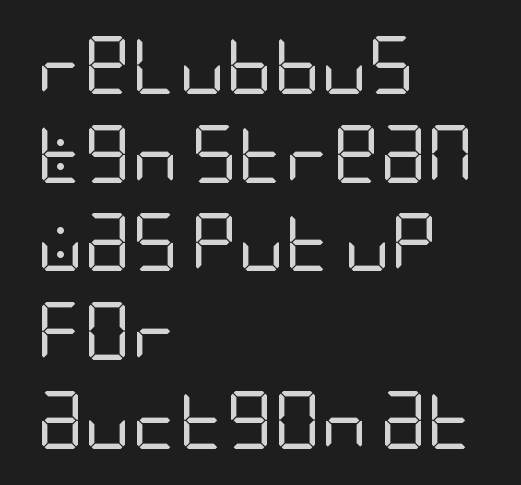
Q: Is the text bold? A: No.
Q: Is the text italic (slanted)? A: No, it is upright.
Q: Is the typeface a serif or a sans-serif typeface? A: Sans-serif.
Q: Is the text underlined? A: No.
Q: How is the paragraph aligned? A: Left-aligned.
Q: Is the spacing between letters normal or unusually wide? A: Normal.
Q: Is the spacing between lines tight, normal or loose? A: Normal.
Q: Width (condensed, normal, or wide)? A: Condensed.
Q: Stroke contrast? A: Low.
Q: x-height? A: Large.
